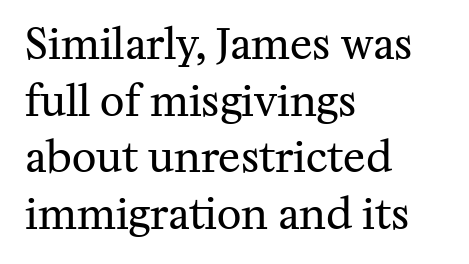
The image shows 42 px regular-weight serif type, upright; set left-aligned, normal line spacing (1.35x), normal letter spacing, not underlined; medium stroke contrast and a medium x-height.
